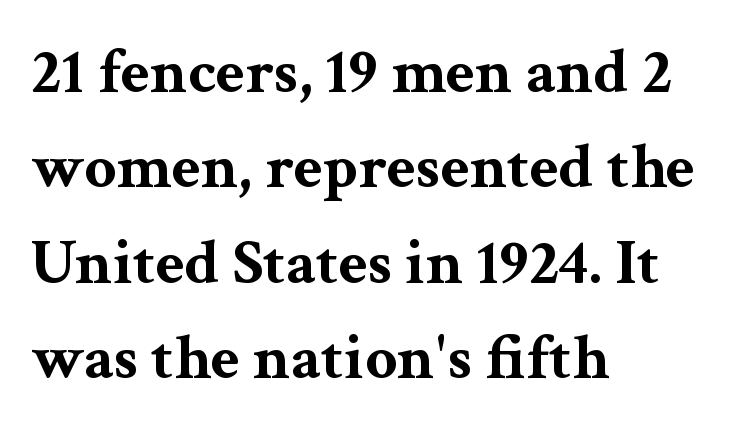
The image shows 64 px bold, wide serif type, upright; set left-aligned, normal line spacing (1.49x), normal letter spacing, not underlined; medium stroke contrast and a medium x-height.
